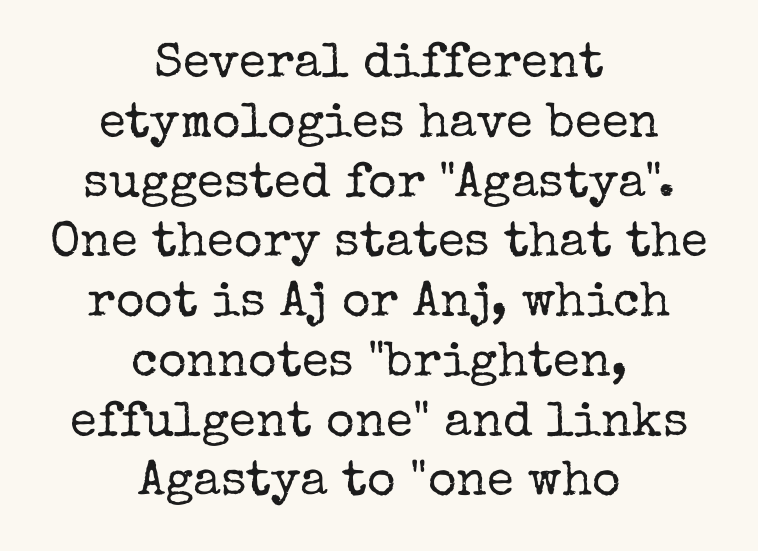
The words here are not underlined. Stem width sits at or under what a default text font uses. It's the straight-up-and-down kind of type. A typesetter would call this proportional, since set widths differ per character. Honestly, the letter spacing is just normal — you wouldn't notice it.
